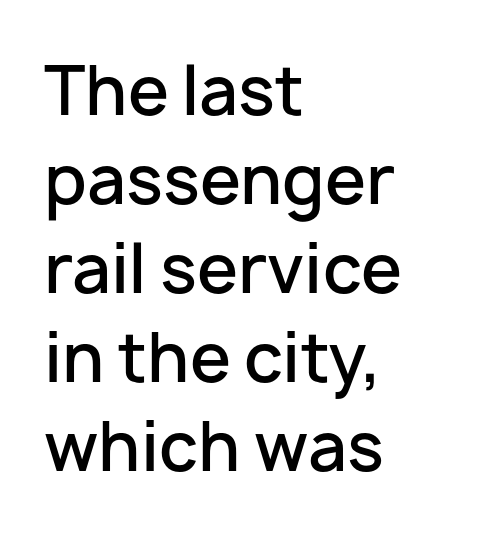
{"serif": "no", "italic": "no", "bold": "semi", "weight": "semibold", "width": "normal", "stroke_contrast": "low", "x_height": "medium", "monospaced": "no", "underline": "no", "align": "left", "line_spacing": "normal", "line_spacing_ratio": 1.35, "letter_spacing": "normal", "letter_spacing_em": 0.0, "glyph_px": 66}
